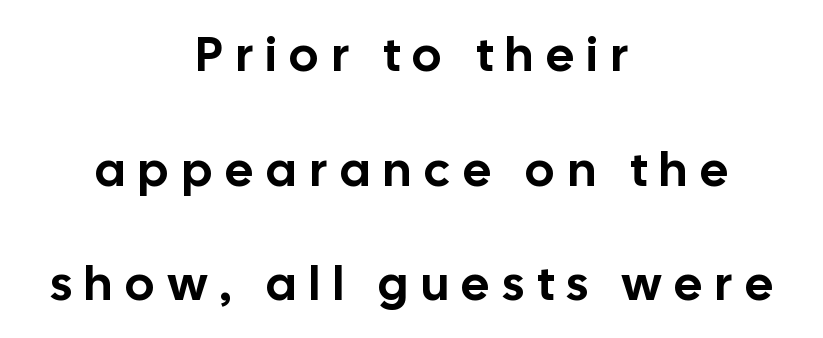
This sample has the flowing, uneven cadence of proportional lettering. The rag falls on both sides of this text block equally. Honestly, the letter spacing is so wide it's the main thing you notice. The font's upright variant was chosen for this text.
